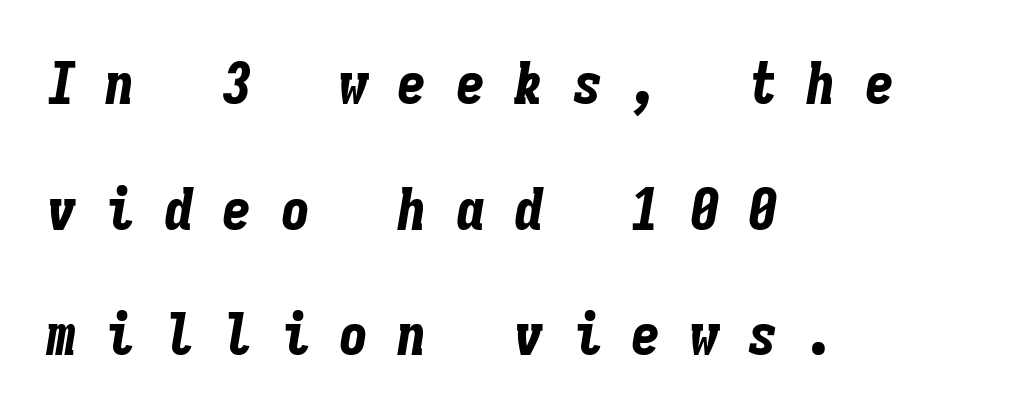
The image shows 59 px bold, condensed type, italic (leaning right), monospaced; set left-aligned, loose line spacing (2.13x), unusually wide letter spacing (+0.49 em), not underlined; low stroke contrast and a medium x-height.
